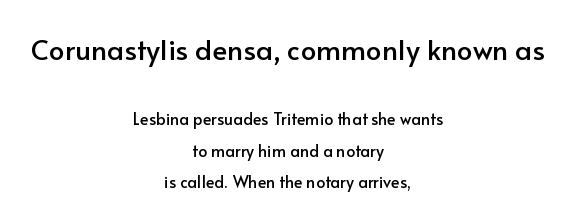
Honestly, the letter spacing is just normal — you wouldn't notice it. The specimen reads as upright at a glance. Note the varied advance widths — an 'i' is clearly narrower than an 'm'. Large over small — that's the arrangement of the two blocks here. Leading is clearly above the norm, producing a sparse column.
